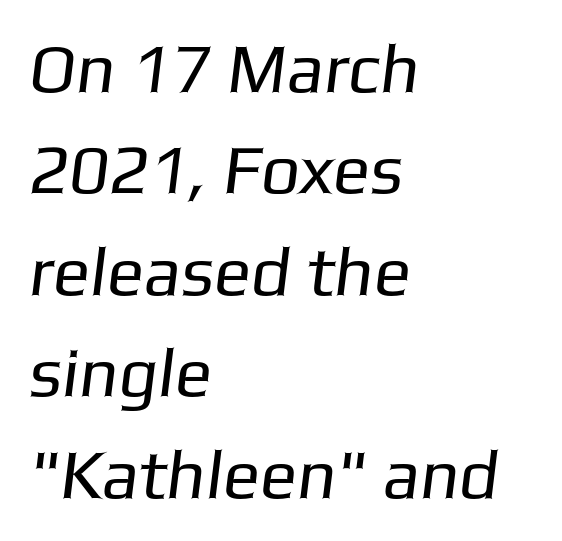
The weight tops out at a normal text grade. Looks like regular typesetting: each glyph gets only the width it needs. Line spacing here is normal. The space directly below the letters is spotless.
